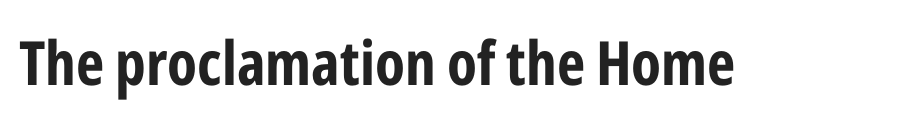
Q: Is the text bold? A: Yes.
Q: Is the text italic (slanted)? A: No, it is upright.
Q: Is the typeface a serif or a sans-serif typeface? A: Sans-serif.
Q: Is the text underlined? A: No.
Q: Is the spacing between letters normal or unusually wide? A: Normal.
Q: Width (condensed, normal, or wide)? A: Condensed.
Q: Stroke contrast? A: Low.
Q: x-height? A: Medium.
Q: Monospaced? A: No.
